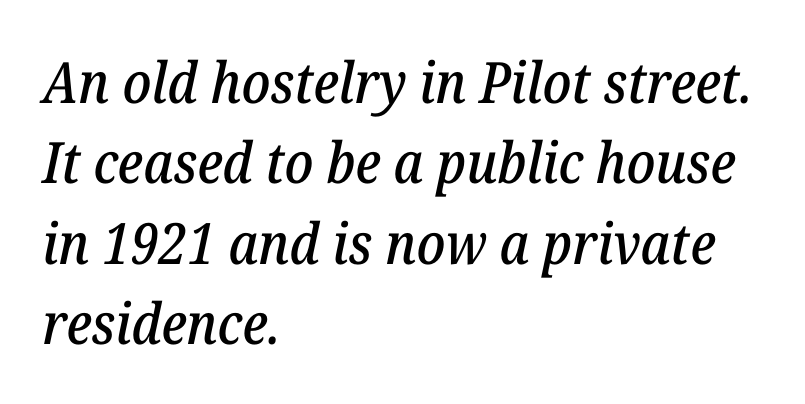
{"serif": "yes", "italic": "yes", "lean": "right", "slant_degrees": 12, "width": "normal", "stroke_contrast": "low", "x_height": "medium", "monospaced": "no", "underline": "no", "align": "left", "line_spacing": "normal", "line_spacing_ratio": 1.41, "letter_spacing": "normal", "letter_spacing_em": 0.0, "glyph_px": 57}
